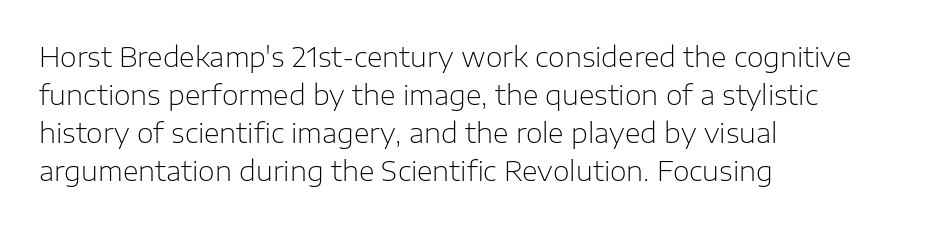
The image shows 27 px text type, upright; set left-aligned, normal line spacing (1.41x), normal letter spacing, not underlined.
